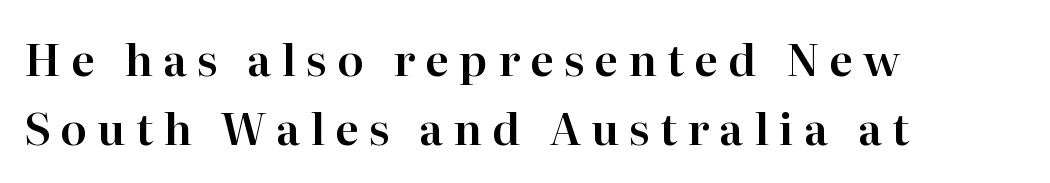
The image shows 44 px serif type, upright; set left-aligned, normal line spacing (1.56x), unusually wide letter spacing (+0.23 em), not underlined; high stroke contrast and a medium x-height.
